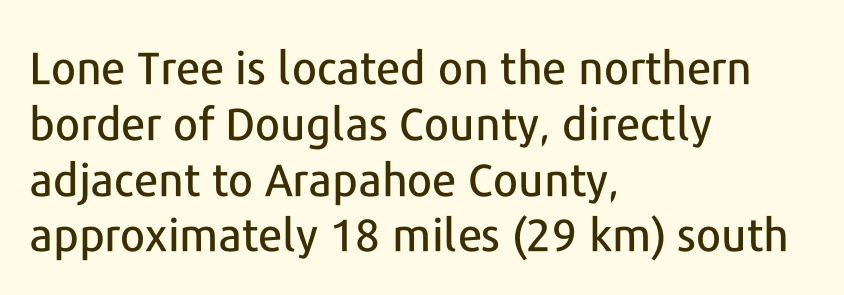
{"serif": "no", "italic": "no", "width": "normal", "stroke_contrast": "low", "x_height": "medium", "monospaced": "no", "underline": "no", "align": "left", "line_spacing_ratio": 1.24, "letter_spacing": "normal", "letter_spacing_em": 0.0, "glyph_px": 45}
